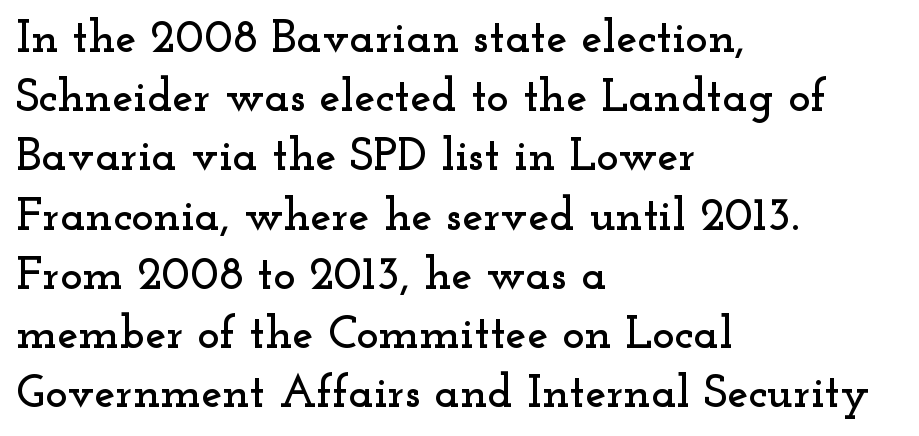
Q: Is the text italic (slanted)? A: No, it is upright.
Q: Is the typeface a serif or a sans-serif typeface? A: Serif.
Q: Is the text underlined? A: No.
Q: How is the paragraph aligned? A: Left-aligned.
Q: Is the spacing between letters normal or unusually wide? A: Normal.
Q: Is the spacing between lines tight, normal or loose? A: Normal.
Q: Width (condensed, normal, or wide)? A: Wide.
Q: Stroke contrast? A: Low.
Q: x-height? A: Small.
Q: Monospaced? A: No.
